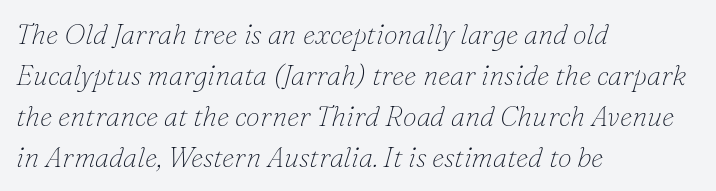
The image shows 28 px thin serif type, italic (leaning right); set left-aligned, normal line spacing (1.46x), normal letter spacing, not underlined; low stroke contrast and a small x-height.
